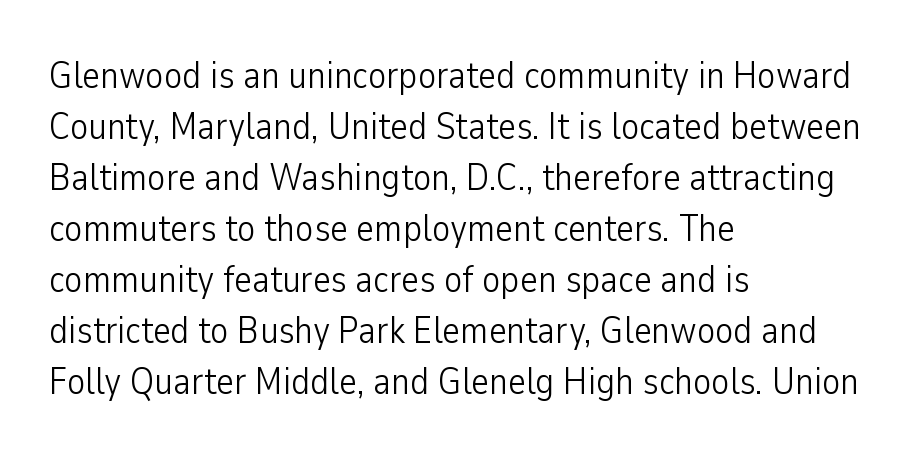
No italicization has been applied; the sample stays upright. Are there feet on the stems? There aren't — it's a sans. Just letters on the line, the space beneath them empty. Do the characters align in a grid? No, the font is proportional.
